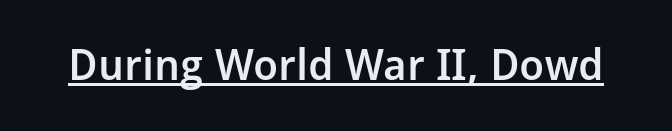
Compared with typical body copy, the letter spacing here is the same. A baseline rule has been typeset under these characters. Typesetter's note: demi weight, one step under bold. Each letter keeps its own natural width here, so spacing adapts to shape.
